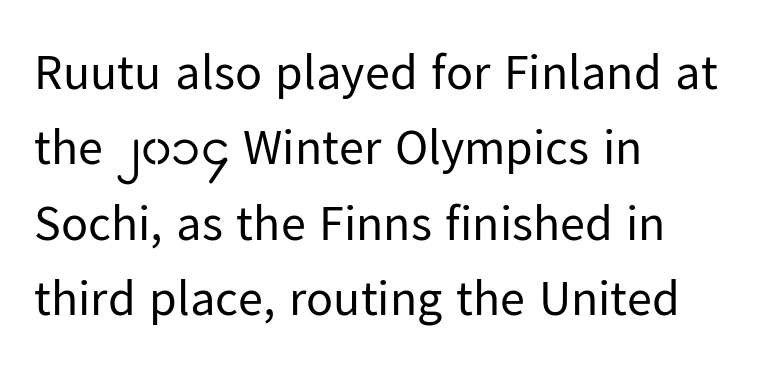
The type family on display is of the sans-serif kind. Quick note: underline off. Here the designer chose a conventional face with non-uniform glyph widths. Weight: not bold — regular or lighter. A typesetter would call this leading conventional body-copy spacing. A student would call this left alignment; a typographer would say flush left, rag right.
